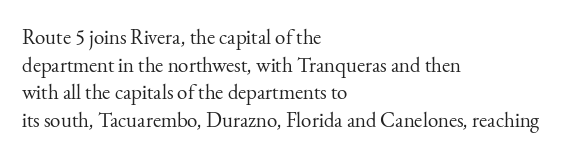
{"italic": "no", "bold": "no", "underline": "no", "align": "left", "line_spacing": "normal", "line_spacing_ratio": 1.31, "letter_spacing": "normal", "letter_spacing_em": 0.0, "glyph_px": 21}
